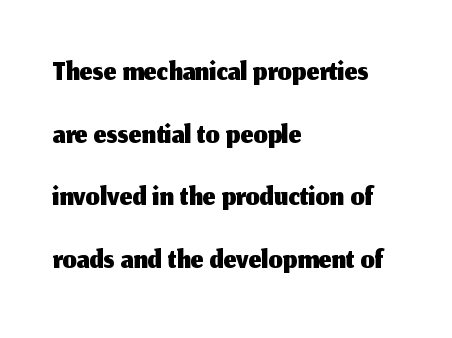
Default kerning and tracking; the words read as compact shapes. Check under the words: just untouched page. The rendering anchors every line to the left-hand side. The axis of the letterforms is exactly vertical. Classification — sans serif. The rendering uses natural spacing where letterforms have individual widths.
